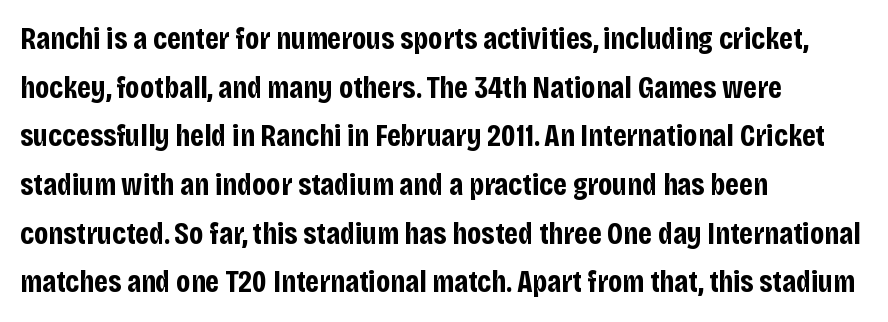
{"serif": "no", "italic": "no", "bold": "yes", "weight": "bold", "width": "condensed", "stroke_contrast": "low", "x_height": "large", "monospaced": "no", "underline": "no", "align": "left", "line_spacing": "normal", "line_spacing_ratio": 1.57, "letter_spacing": "normal", "letter_spacing_em": 0.0, "glyph_px": 31}
